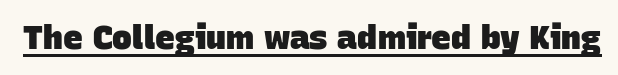
{"serif": "no", "bold": "yes", "weight": "heavy", "width": "normal", "stroke_contrast": "low", "x_height": "large", "monospaced": "no", "underline": "yes", "letter_spacing": "normal", "letter_spacing_em": 0.0, "glyph_px": 33}
